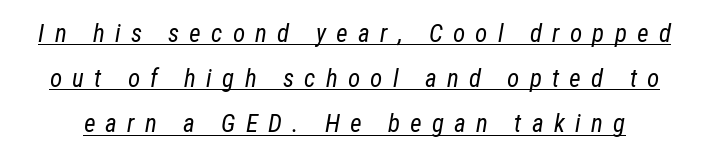
Q: Is the text bold? A: No.
Q: Is the text italic (slanted)? A: Yes, it leans right by about 12 degrees.
Q: Is the text underlined? A: Yes.
Q: Is the spacing between letters normal or unusually wide? A: Unusually wide.
